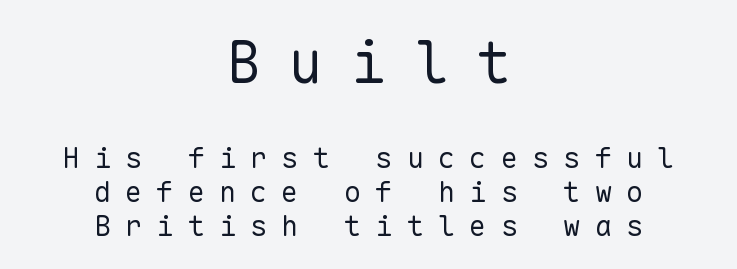
The image shows 58 px regular-weight sans-serif type, upright, monospaced; set centered, line spacing 1.18x, unusually wide letter spacing (+0.48 em), not underlined; the first (top) block is 2.0x larger; low stroke contrast and a medium x-height.
